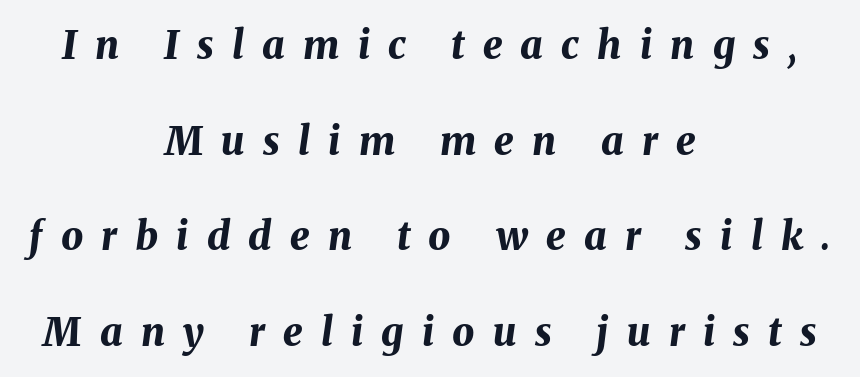
Looks like regular typesetting: each glyph gets only the width it needs. The tracking jumps out immediately: characters are airy and widely separated. Clear beneath every line of the passage. If you drew a line through each stem, it would be angled.
